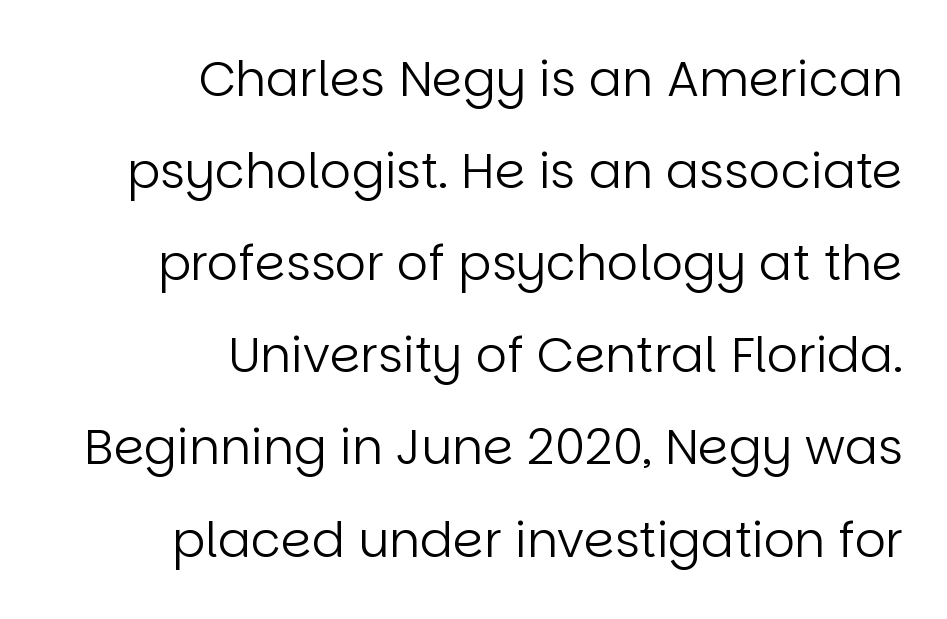
The image shows 49 px regular-weight sans-serif type, upright; set right-aligned, line spacing 1.88x, normal letter spacing, not underlined; low stroke contrast and a large x-height.
